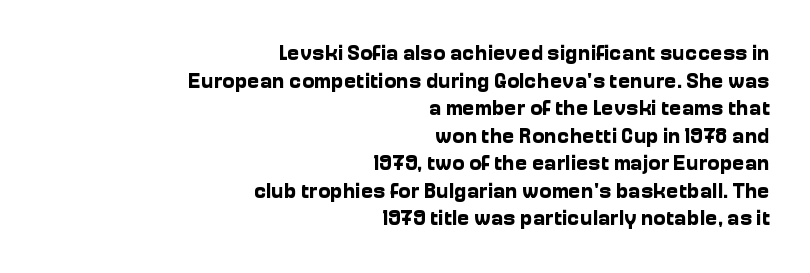
{"italic": "no", "bold": "yes", "underline": "no", "align": "right", "line_spacing": "normal", "line_spacing_ratio": 1.31, "letter_spacing": "normal", "letter_spacing_em": 0.0, "glyph_px": 21}
